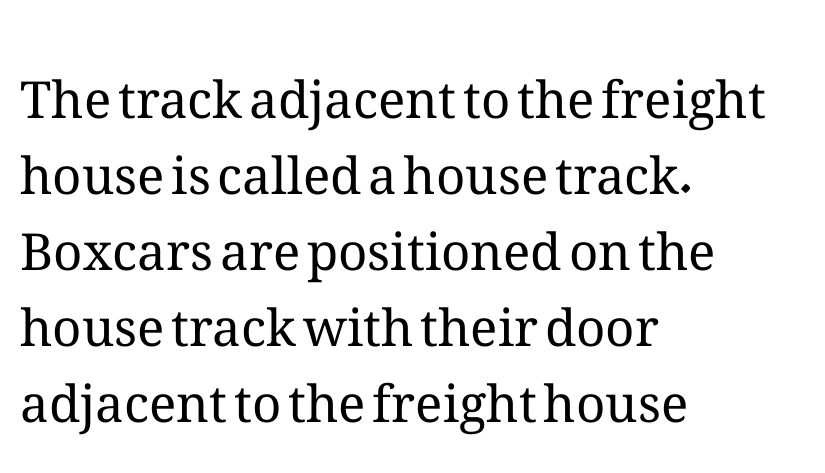
The image shows 51 px regular-weight type, upright; set left-aligned, normal line spacing (1.49x), normal letter spacing, not underlined; medium stroke contrast and a medium x-height.
